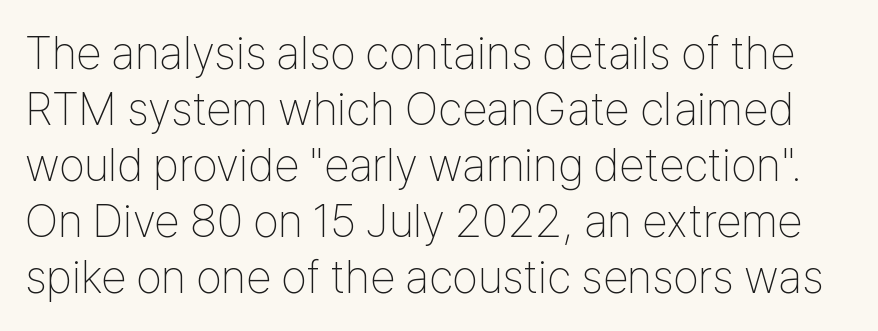
Q: Is the text bold? A: No.
Q: Is the text italic (slanted)? A: No, it is upright.
Q: Is the typeface a serif or a sans-serif typeface? A: Sans-serif.
Q: Is the text underlined? A: No.
Q: Is the spacing between letters normal or unusually wide? A: Normal.
Q: Width (condensed, normal, or wide)? A: Condensed.
Q: Stroke contrast? A: Low.
Q: x-height? A: Medium.
Q: Monospaced? A: No.
